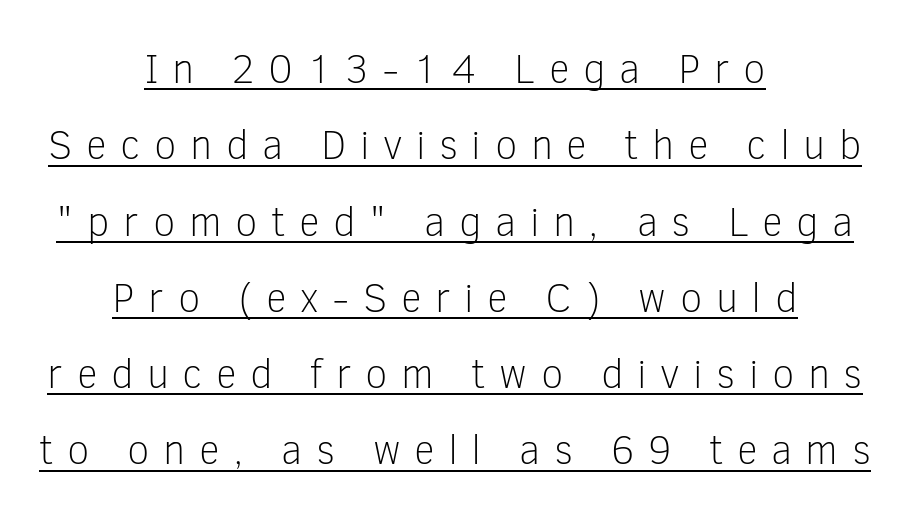
The image shows 41 px light sans-serif type, upright; set centered, line spacing 1.86x, unusually wide letter spacing (+0.33 em), underlined; low stroke contrast and a medium x-height.
